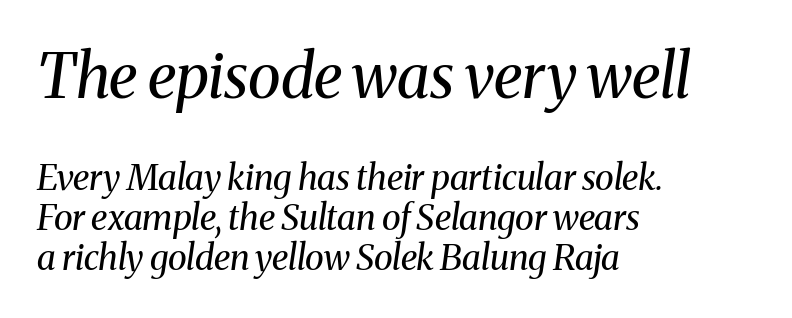
The image shows 61 px regular-weight serif type, italic (leaning right); set left-aligned, tight line spacing (1.14x), normal letter spacing, not underlined; the first (top) block is 1.74x larger; medium stroke contrast and a medium x-height.
